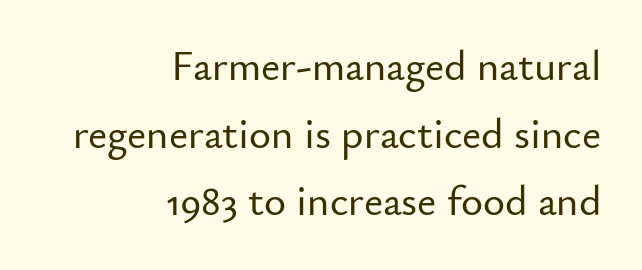
{"serif": "no", "italic": "no", "width": "normal", "stroke_contrast": "low", "x_height": "small", "monospaced": "no", "underline": "no", "align": "right", "line_spacing": "normal", "line_spacing_ratio": 1.61, "letter_spacing": "normal", "letter_spacing_em": 0.0, "glyph_px": 42}
